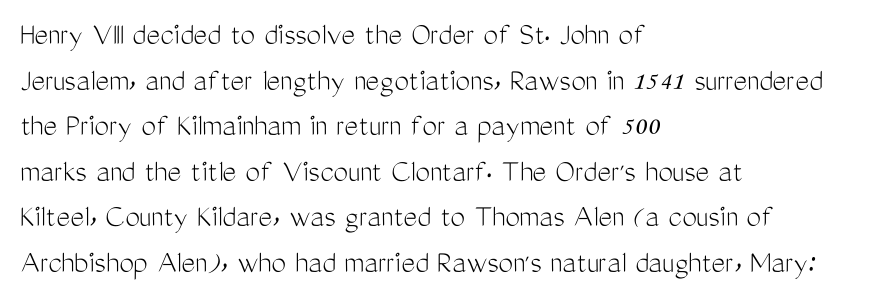
Baseline-to-baseline distance is the conventional proportion of letter height. A typesetter would call this proportional, since set widths differ per character. Leftover space on each line is placed entirely after the last word. This reads as an unemphasized weight, regular at the heaviest. Between one letter and the next there's only the usual sliver of space.
